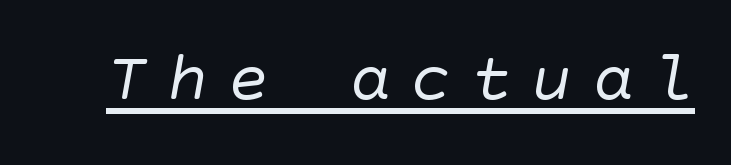
The passage shown is not bold in any degree. The passage shown has open, widely tracked lettering throughout. Regarding serifs, this sample does without them. The rendered words wear a rule along their underside.
